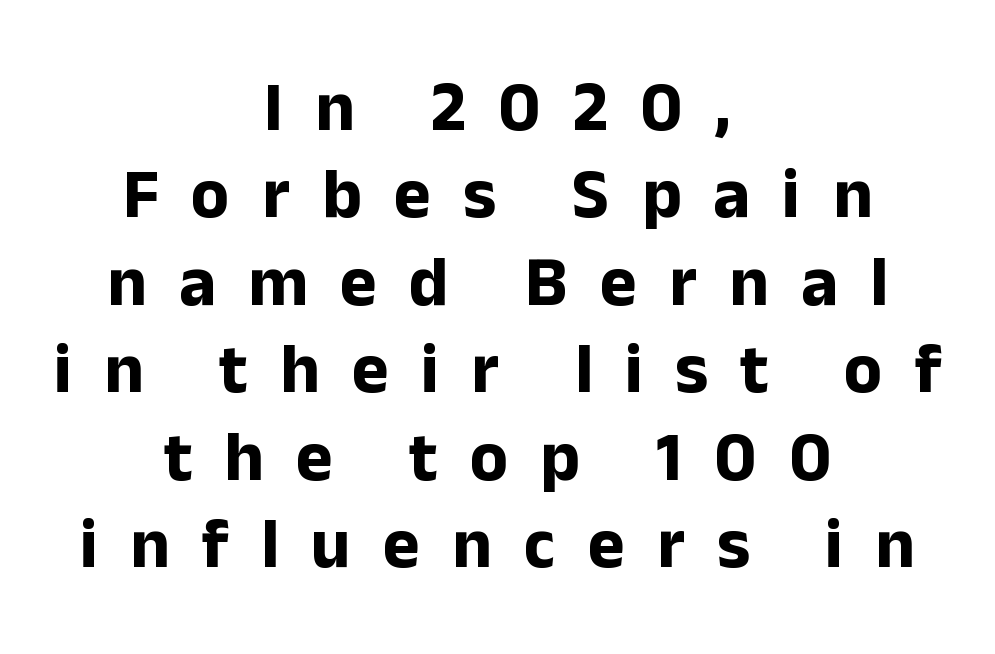
Q: Is the text bold? A: Yes.
Q: Is the text italic (slanted)? A: No, it is upright.
Q: Is the typeface a serif or a sans-serif typeface? A: Sans-serif.
Q: Is the text underlined? A: No.
Q: How is the paragraph aligned? A: Centered.
Q: Is the spacing between letters normal or unusually wide? A: Unusually wide.
Q: Is the spacing between lines tight, normal or loose? A: Normal.
Q: Width (condensed, normal, or wide)? A: Normal.
Q: Stroke contrast? A: Low.
Q: x-height? A: Medium.
Q: Monospaced? A: No.
